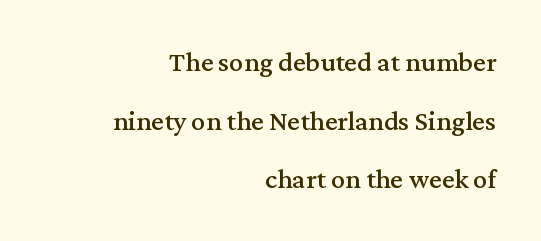
The image shows 28 px serif type, upright; set right-aligned, loose line spacing (2.09x), normal letter spacing, not underlined; medium stroke contrast and a medium x-height.
